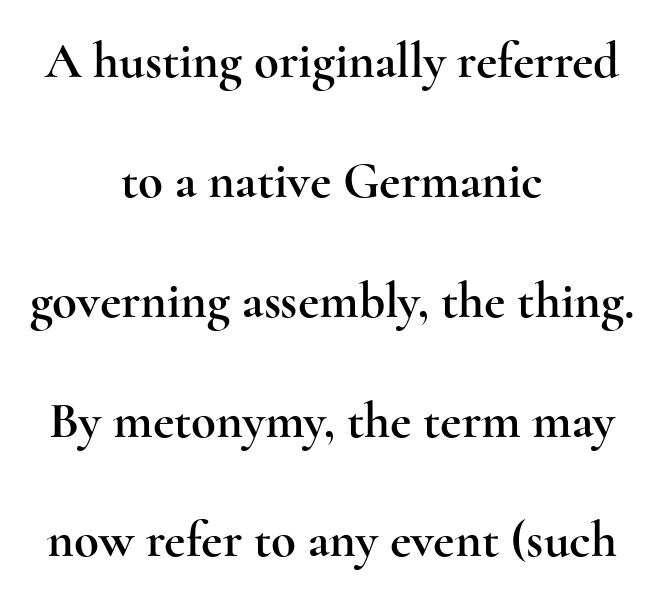
Q: Is the text italic (slanted)? A: No, it is upright.
Q: Is the typeface a serif or a sans-serif typeface? A: Serif.
Q: Is the text underlined? A: No.
Q: How is the paragraph aligned? A: Centered.
Q: Is the spacing between letters normal or unusually wide? A: Normal.
Q: Is the spacing between lines tight, normal or loose? A: Loose.
Q: Width (condensed, normal, or wide)? A: Wide.
Q: x-height? A: Small.
Q: Monospaced? A: No.
